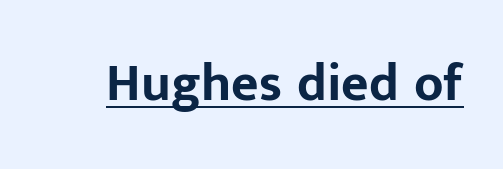
Q: Is the text bold? A: Yes.
Q: Is the text italic (slanted)? A: No, it is upright.
Q: Is the typeface a serif or a sans-serif typeface? A: Sans-serif.
Q: Is the text underlined? A: Yes.
Q: Is the spacing between letters normal or unusually wide? A: Normal.
Q: Width (condensed, normal, or wide)? A: Normal.
Q: Stroke contrast? A: Low.
Q: x-height? A: Medium.
Q: Monospaced? A: No.
